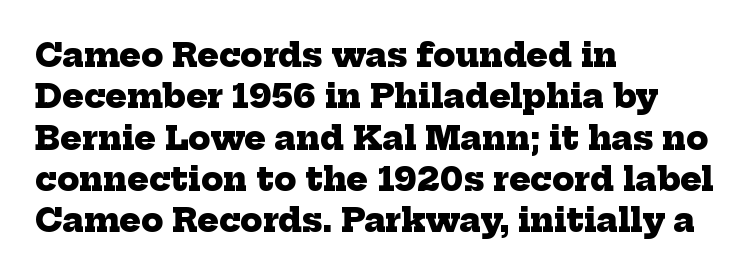
Q: Is the text bold? A: Yes.
Q: Is the typeface a serif or a sans-serif typeface? A: Serif.
Q: Is the text underlined? A: No.
Q: How is the paragraph aligned? A: Left-aligned.
Q: Is the spacing between letters normal or unusually wide? A: Normal.
Q: Is the spacing between lines tight, normal or loose? A: Normal.
Q: Width (condensed, normal, or wide)? A: Normal.
Q: Stroke contrast? A: Low.
Q: x-height? A: Medium.
Q: Monospaced? A: No.
